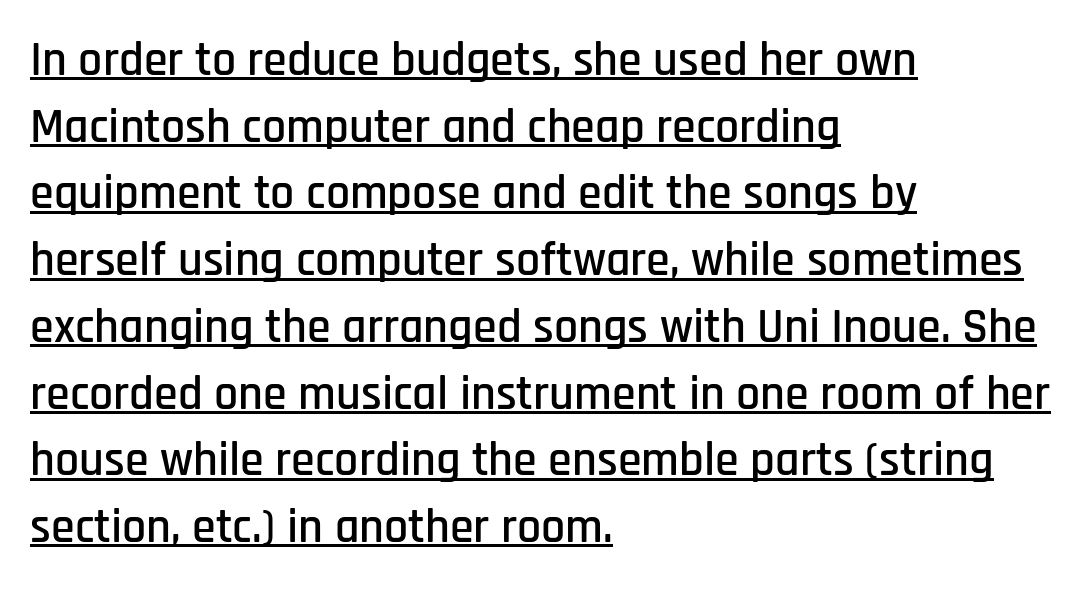
{"serif": "no", "italic": "no", "width": "condensed", "stroke_contrast": "low", "x_height": "large", "monospaced": "no", "underline": "yes", "align": "left", "line_spacing": "normal", "line_spacing_ratio": 1.39, "letter_spacing": "normal", "letter_spacing_em": 0.0, "glyph_px": 48}
